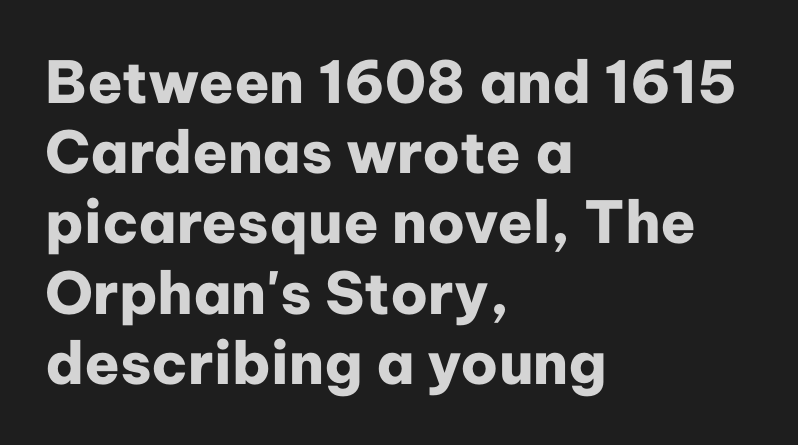
The typography opts for an upright posture over an oblique one. Spacing verdict: proportional, widths tailored to each character. The line texture is even and compact thanks to regular tracking. Typographic density is high because the face is bold.
